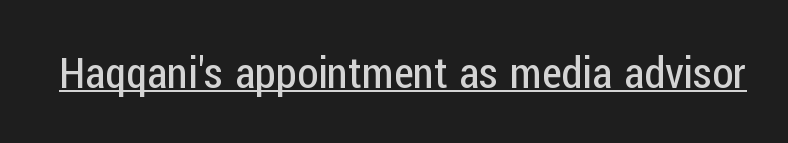
The image shows 43 px regular-weight, condensed sans-serif type, upright; set normal letter spacing, underlined; low stroke contrast and a medium x-height.
